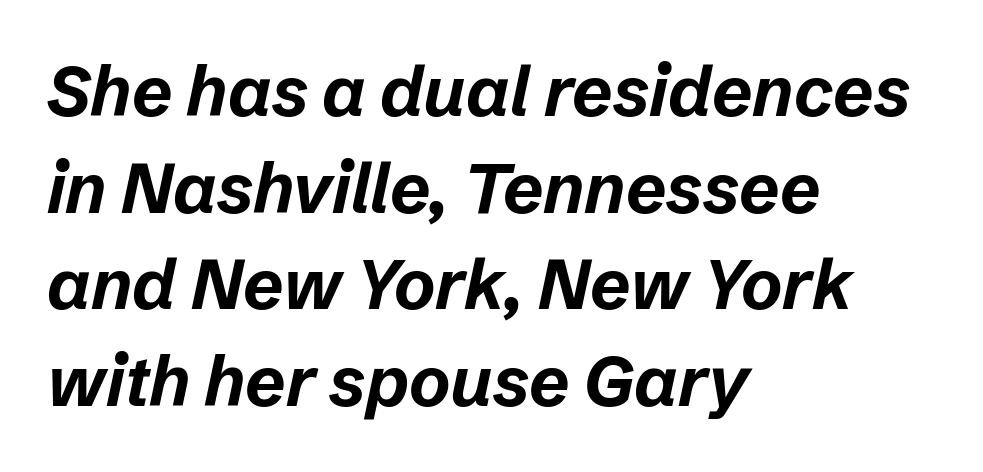
{"italic": "yes", "lean": "right", "slant_degrees": 12, "bold": "yes", "weight": "bold", "width": "normal", "stroke_contrast": "low", "x_height": "medium", "monospaced": "no", "underline": "no", "align": "left", "line_spacing": "normal", "line_spacing_ratio": 1.38, "letter_spacing": "normal", "letter_spacing_em": 0.0, "glyph_px": 70}
